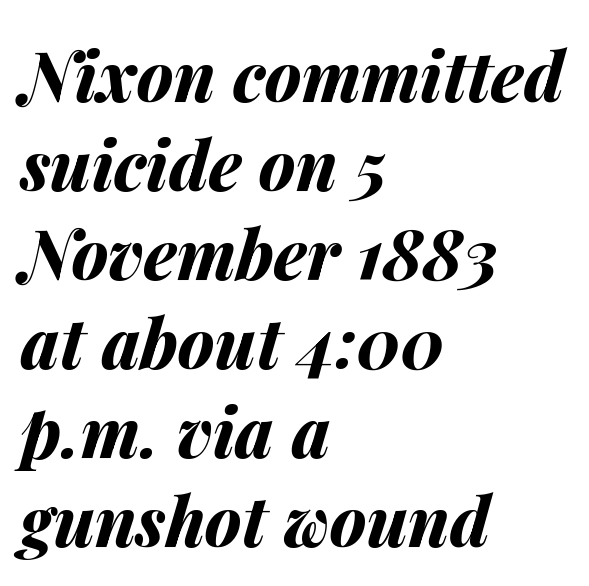
Q: Is the text bold? A: Yes.
Q: Is the text italic (slanted)? A: Yes, it leans right by about 14 degrees.
Q: Is the text underlined? A: No.
Q: How is the paragraph aligned? A: Left-aligned.
Q: Is the spacing between letters normal or unusually wide? A: Normal.
Q: Is the spacing between lines tight, normal or loose? A: Normal.
Q: Width (condensed, normal, or wide)? A: Normal.
Q: Stroke contrast? A: Medium.
Q: x-height? A: Medium.
Q: Monospaced? A: No.
